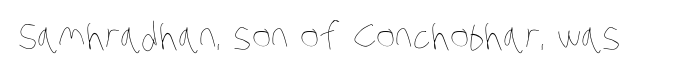
The image shows 37 px thin, condensed type; set normal letter spacing, not underlined; low stroke contrast and a large x-height.
